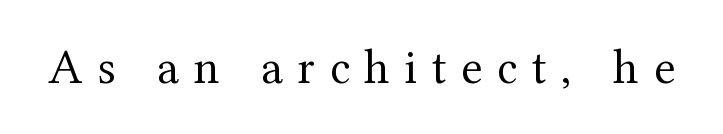
The image shows 49 px regular-weight serif type, upright; set unusually wide letter spacing (+0.3 em), not underlined; medium stroke contrast and a medium x-height.
